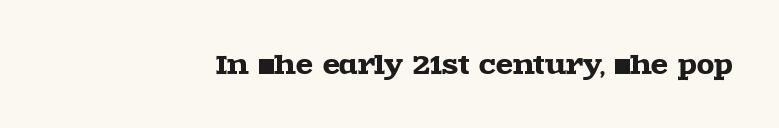
{"italic": "no", "underline": "no", "letter_spacing": "normal", "letter_spacing_em": 0.0, "glyph_px": 25}
